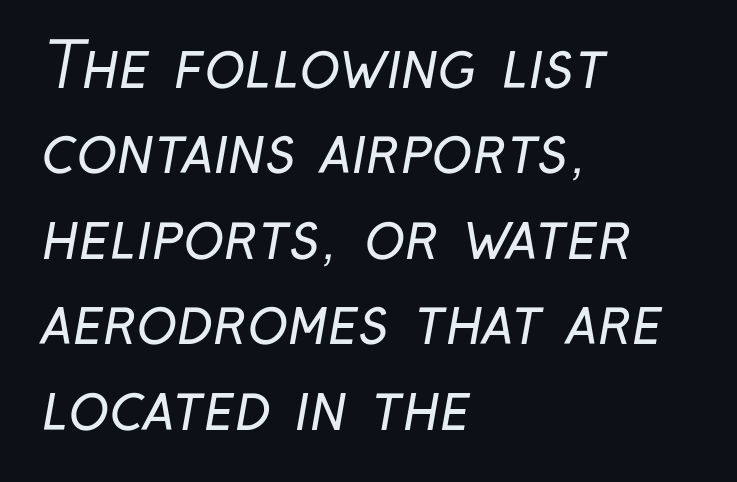
{"serif": "no", "bold": "no", "weight": "regular", "width": "condensed", "stroke_contrast": "low", "x_height": "medium", "monospaced": "no", "underline": "no", "align": "left", "line_spacing": "normal", "line_spacing_ratio": 1.4, "letter_spacing": "normal", "letter_spacing_em": 0.0, "glyph_px": 61}
